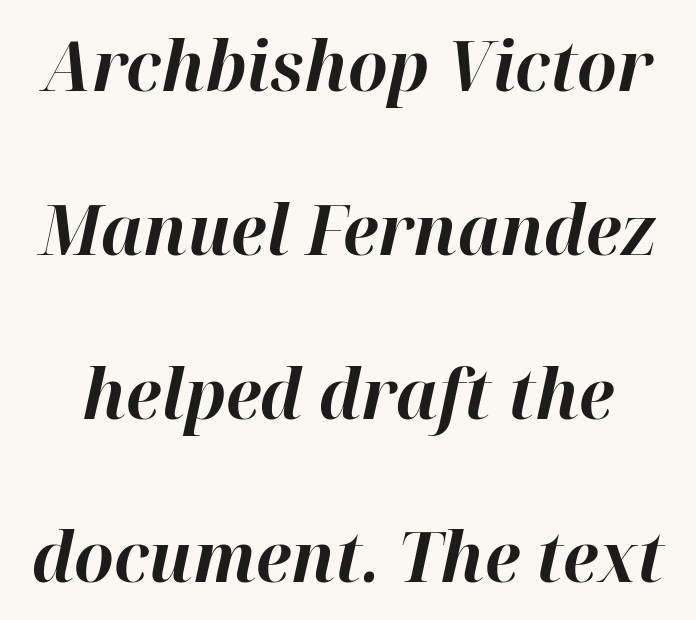
The image shows 70 px bold type, italic (leaning right); set loose line spacing (2.34x), normal letter spacing, not underlined; high stroke contrast and a medium x-height.
